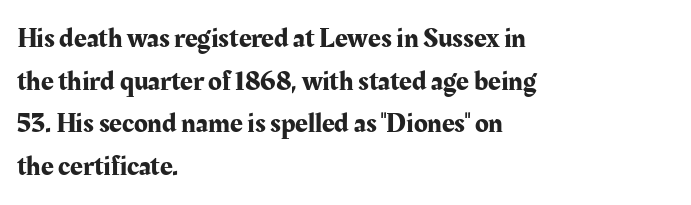
The image shows 28 px serif type, upright; set left-aligned, normal line spacing (1.52x), normal letter spacing, not underlined; medium stroke contrast and a medium x-height.
